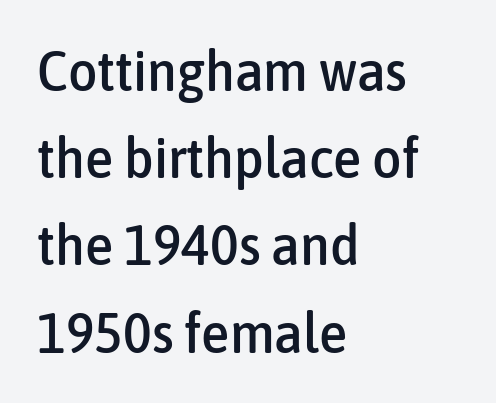
Q: Is the text italic (slanted)? A: No, it is upright.
Q: Is the typeface a serif or a sans-serif typeface? A: Sans-serif.
Q: Is the text underlined? A: No.
Q: How is the paragraph aligned? A: Left-aligned.
Q: Is the spacing between letters normal or unusually wide? A: Normal.
Q: Is the spacing between lines tight, normal or loose? A: Normal.
Q: Width (condensed, normal, or wide)? A: Condensed.
Q: Stroke contrast? A: Low.
Q: x-height? A: Medium.
Q: Monospaced? A: No.
